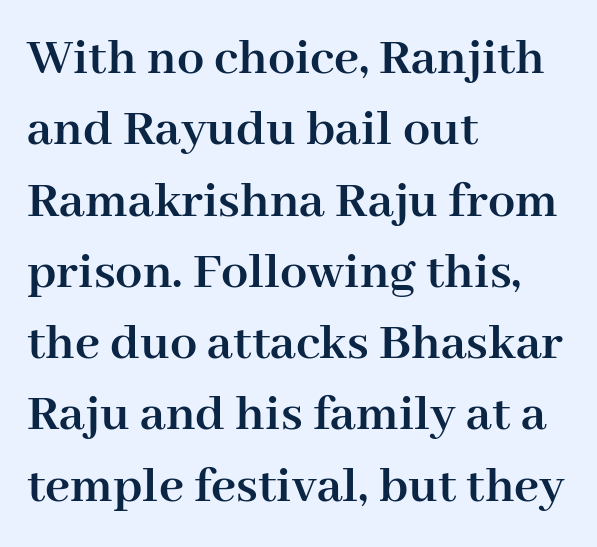
Q: Is the text bold? A: Yes.
Q: Is the text italic (slanted)? A: No, it is upright.
Q: Is the typeface a serif or a sans-serif typeface? A: Serif.
Q: Is the text underlined? A: No.
Q: How is the paragraph aligned? A: Left-aligned.
Q: Is the spacing between letters normal or unusually wide? A: Normal.
Q: Is the spacing between lines tight, normal or loose? A: Normal.
Q: Width (condensed, normal, or wide)? A: Normal.
Q: Stroke contrast? A: High.
Q: x-height? A: Medium.
Q: Monospaced? A: No.
